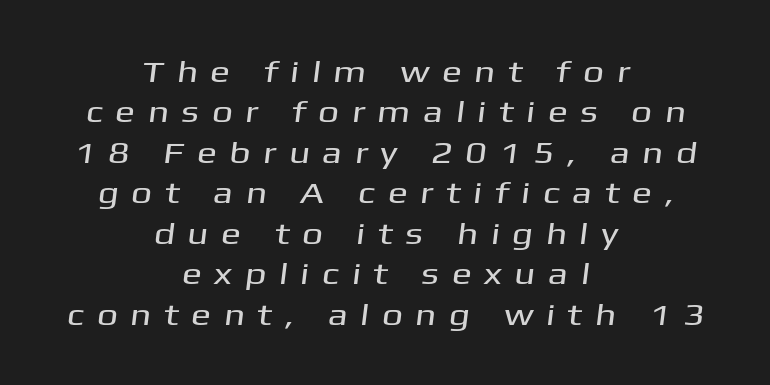
Q: Is the typeface a serif or a sans-serif typeface? A: Sans-serif.
Q: Is the text underlined? A: No.
Q: How is the paragraph aligned? A: Centered.
Q: Is the spacing between letters normal or unusually wide? A: Unusually wide.
Q: Is the spacing between lines tight, normal or loose? A: Normal.
Q: Width (condensed, normal, or wide)? A: Wide.
Q: Stroke contrast? A: Medium.
Q: x-height? A: Medium.
Q: Monospaced? A: No.
